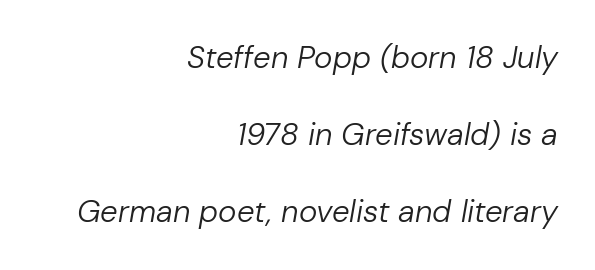
{"italic": "yes", "lean": "right", "slant_degrees": 10, "bold": "no", "weight": "regular", "width": "normal", "stroke_contrast": "low", "x_height": "medium", "monospaced": "no", "underline": "no", "align": "right", "line_spacing": "loose", "line_spacing_ratio": 2.49, "letter_spacing": "normal", "letter_spacing_em": 0.0, "glyph_px": 31}
